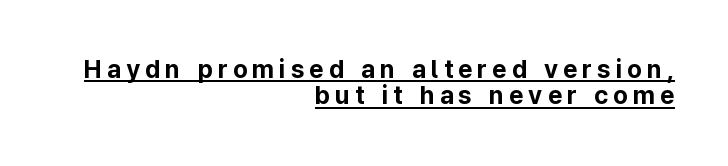
Q: Is the text bold? A: Yes.
Q: Is the text italic (slanted)? A: No, it is upright.
Q: Is the text underlined? A: Yes.
Q: How is the paragraph aligned? A: Right-aligned.
Q: Is the spacing between letters normal or unusually wide? A: Unusually wide.
Q: Is the spacing between lines tight, normal or loose? A: Tight.
